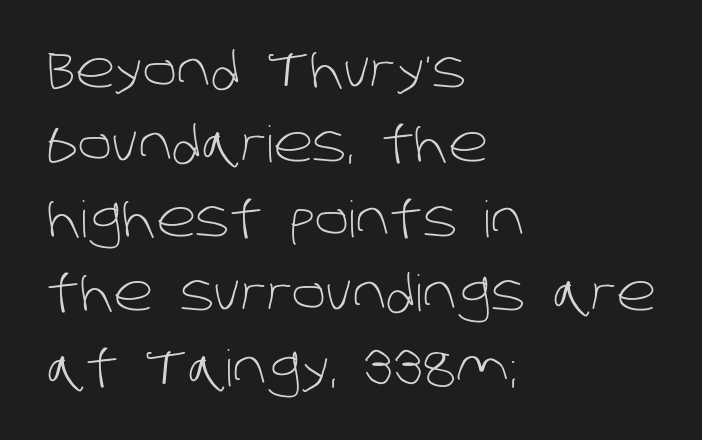
The image shows 50 px light sans-serif type; set left-aligned, normal line spacing (1.49x), normal letter spacing, not underlined; low stroke contrast and a large x-height.
